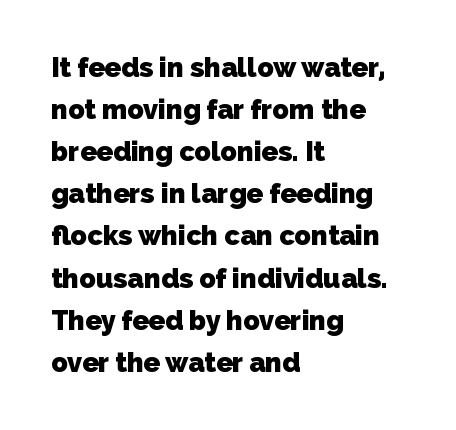
Is the letter spacing exaggerated? No — it looks like the ordinary default. Typesetter's note: full bold, strokes at maximum text heaviness. Leftover space on each line is placed entirely after the last word. The passage shown stacks its lines at a standard gap. Bare-footed words on every line.
